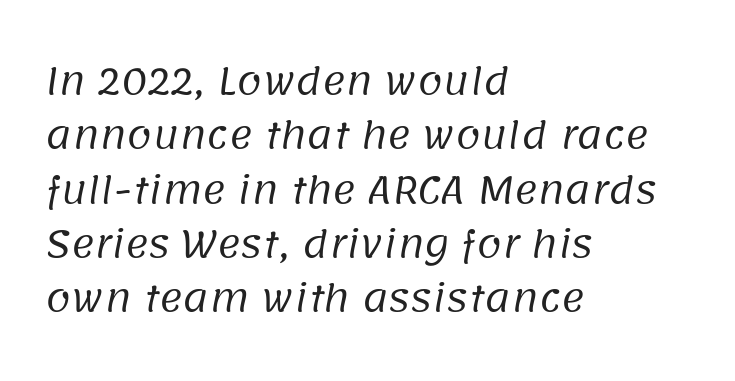
Q: Is the text bold? A: No.
Q: Is the typeface a serif or a sans-serif typeface? A: Sans-serif.
Q: Is the text underlined? A: No.
Q: How is the paragraph aligned? A: Left-aligned.
Q: Is the spacing between letters normal or unusually wide? A: Normal.
Q: Is the spacing between lines tight, normal or loose? A: Normal.
Q: Width (condensed, normal, or wide)? A: Normal.
Q: Stroke contrast? A: Low.
Q: x-height? A: Large.
Q: Monospaced? A: No.
